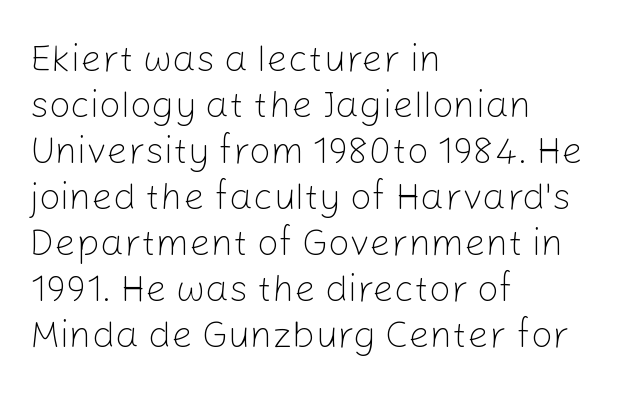
Spacing between characters is what you'd get straight out of the box. A typesetter would label this face a sans. Is this a fixed-width face? No — the glyphs have proportional, varying widths. Nothing heavy about these letters — not bold at all.
